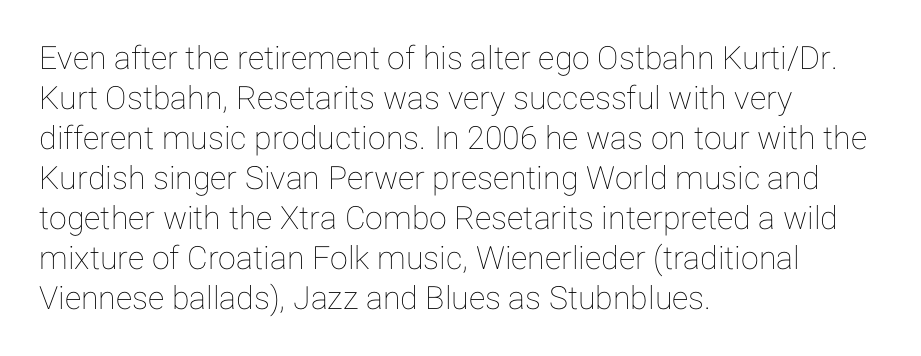
{"italic": "no", "width": "normal", "stroke_contrast": "low", "x_height": "medium", "monospaced": "no", "underline": "no", "align": "left", "line_spacing": "normal", "line_spacing_ratio": 1.25, "letter_spacing": "normal", "letter_spacing_em": 0.0, "glyph_px": 32}
